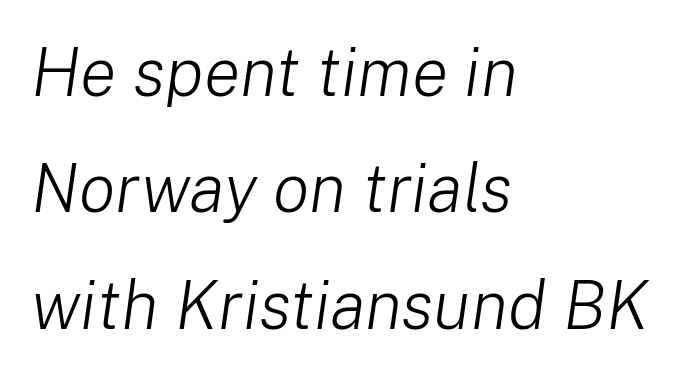
The image shows 68 px light type, italic (leaning right); set left-aligned, line spacing 1.71x, normal letter spacing, not underlined; low stroke contrast and a medium x-height.
